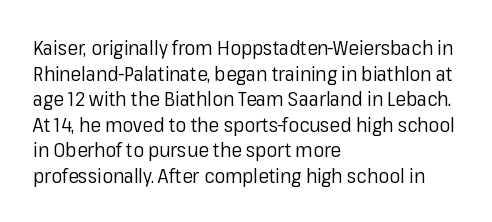
The image shows 20 px text type, upright; set left-aligned, normal line spacing (1.28x), normal letter spacing, not underlined.
